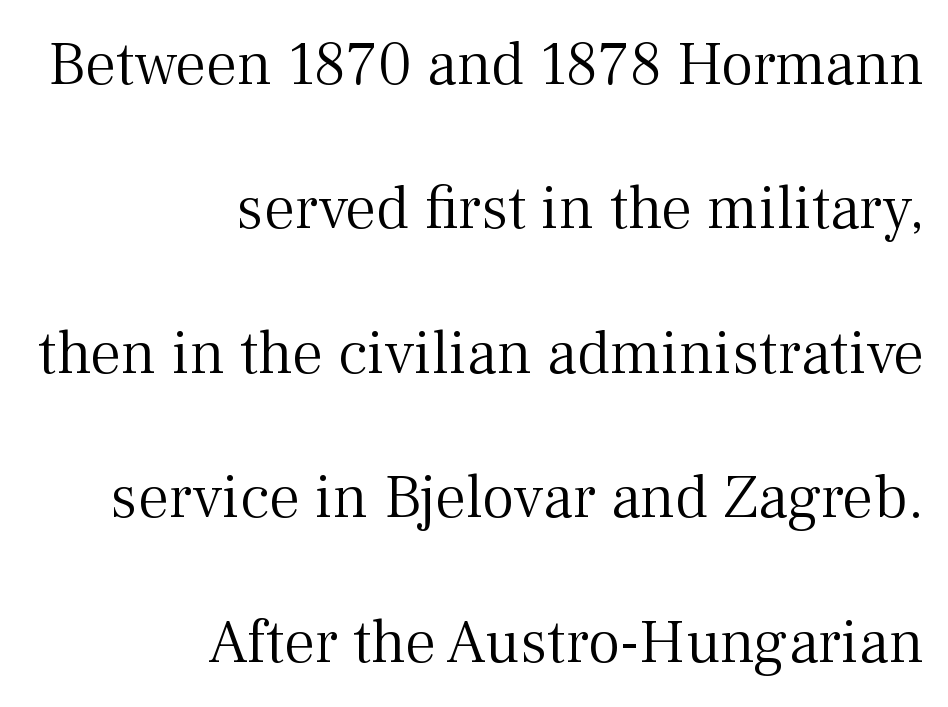
The image shows 62 px light serif type, upright; set right-aligned, loose line spacing (2.33x), normal letter spacing, not underlined; medium stroke contrast and a medium x-height.
